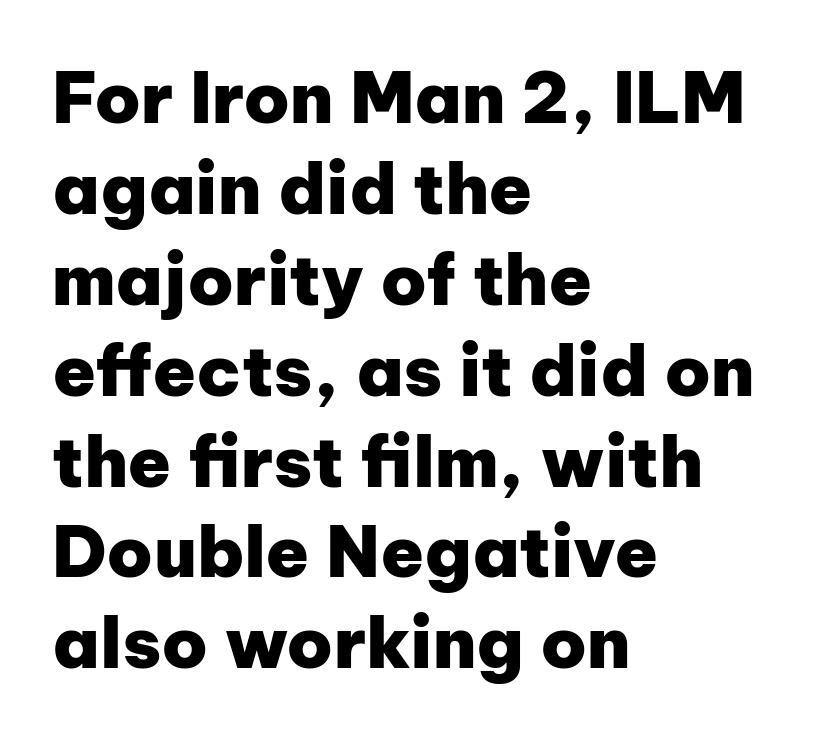
Notice how thick the strokes are: this is what a full bold looks like. These lines are rendered in a variable-pitch font. Bare-footed words on every line. One-word summary of the alignment: left.
